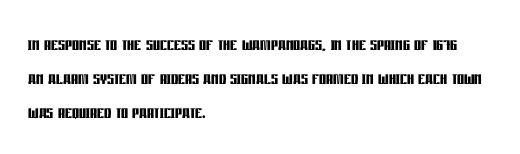
The image shows 22 px bold type, upright; set left-aligned, normal line spacing (1.55x), normal letter spacing, not underlined.
